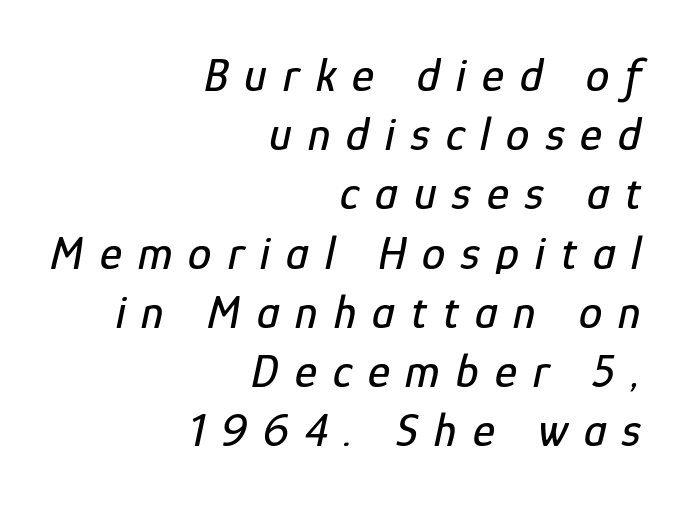
Q: Is the text italic (slanted)? A: Yes, it leans right by about 12 degrees.
Q: Is the text underlined? A: No.
Q: How is the paragraph aligned? A: Right-aligned.
Q: Is the spacing between letters normal or unusually wide? A: Unusually wide.
Q: Is the spacing between lines tight, normal or loose? A: Normal.
Q: Width (condensed, normal, or wide)? A: Condensed.
Q: Stroke contrast? A: Low.
Q: x-height? A: Medium.
Q: Monospaced? A: No.
